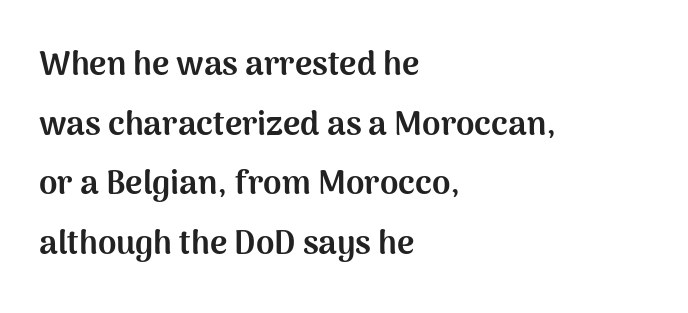
{"serif": "no", "italic": "no", "bold": "yes", "weight": "bold", "width": "normal", "stroke_contrast": "medium", "x_height": "medium", "monospaced": "no", "underline": "no", "align": "left", "line_spacing_ratio": 1.81, "letter_spacing": "normal", "letter_spacing_em": 0.0, "glyph_px": 33}
